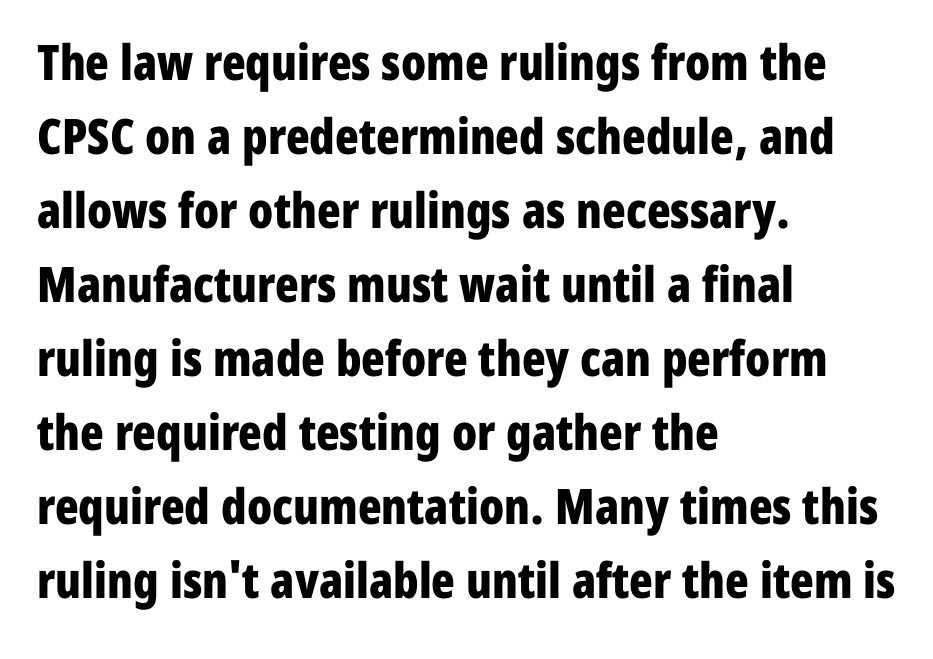
The image shows 49 px bold, condensed sans-serif type, upright; set left-aligned, normal line spacing (1.51x), normal letter spacing, not underlined; low stroke contrast and a medium x-height.
